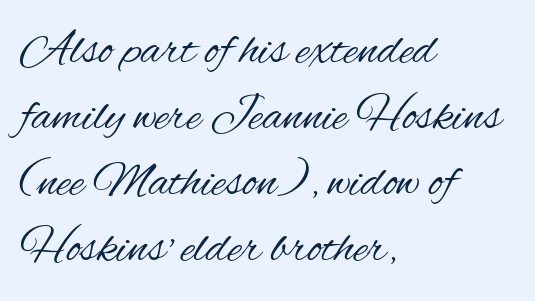
Is the stroke heavy? The answer is a plain regular-or-lighter. Only glyphs here, with clear space below each row. The letters advance in unequal steps, a hallmark of proportional type. Line spacing here is normal. Reading down the block, your eye returns to a fixed left position each line.
